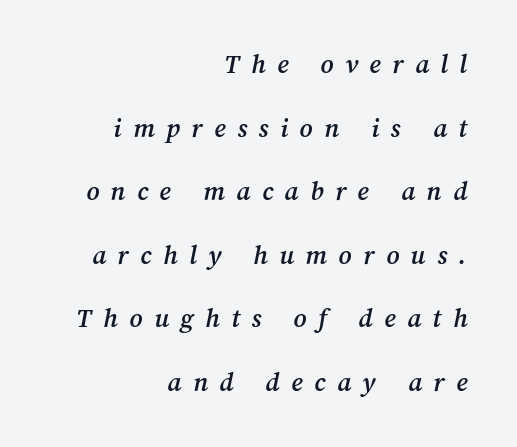
The image shows 28 px text type; set right-aligned, loose line spacing (2.27x), unusually wide letter spacing (+0.41 em), not underlined; medium stroke contrast and a medium x-height.
